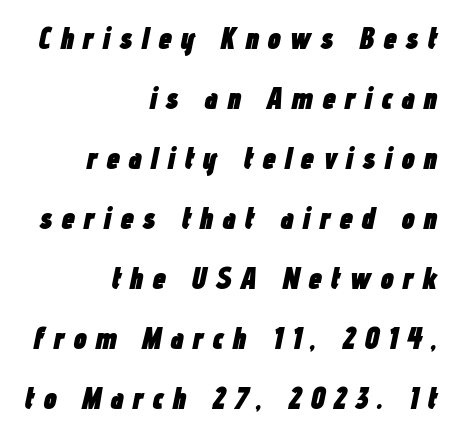
{"italic": "yes", "lean": "right", "slant_degrees": 12, "bold": "yes", "weight": "heavy", "width": "condensed", "stroke_contrast": "low", "x_height": "medium", "monospaced": "no", "underline": "no", "align": "right", "line_spacing": "loose", "line_spacing_ratio": 2.0, "letter_spacing": "wide", "letter_spacing_em": 0.29, "glyph_px": 30}
